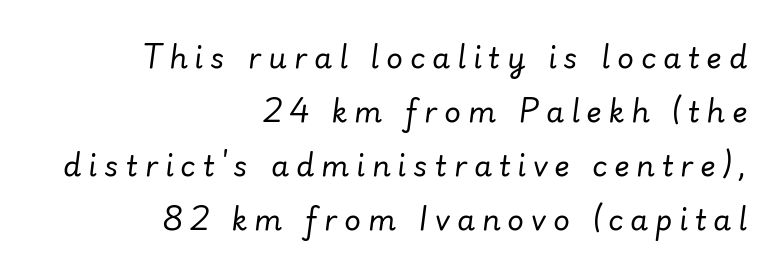
{"italic": "yes", "lean": "right", "slant_degrees": 7, "bold": "no", "weight": "regular", "width": "normal", "stroke_contrast": "low", "x_height": "small", "monospaced": "no", "underline": "no", "align": "right", "line_spacing_ratio": 1.86, "letter_spacing": "wide", "letter_spacing_em": 0.24, "glyph_px": 29}
